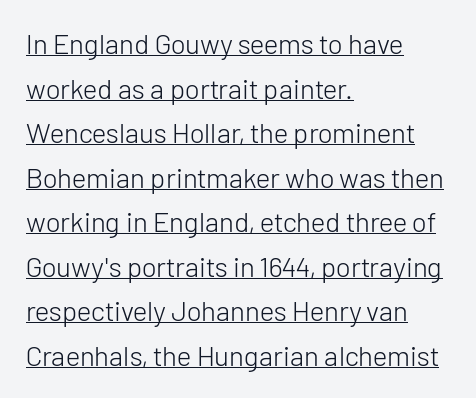
Q: Is the text bold? A: No.
Q: Is the text italic (slanted)? A: No, it is upright.
Q: Is the typeface a serif or a sans-serif typeface? A: Sans-serif.
Q: Is the text underlined? A: Yes.
Q: How is the paragraph aligned? A: Left-aligned.
Q: Is the spacing between letters normal or unusually wide? A: Normal.
Q: Is the spacing between lines tight, normal or loose? A: Normal.
Q: Width (condensed, normal, or wide)? A: Normal.
Q: Stroke contrast? A: Low.
Q: x-height? A: Medium.
Q: Monospaced? A: No.
